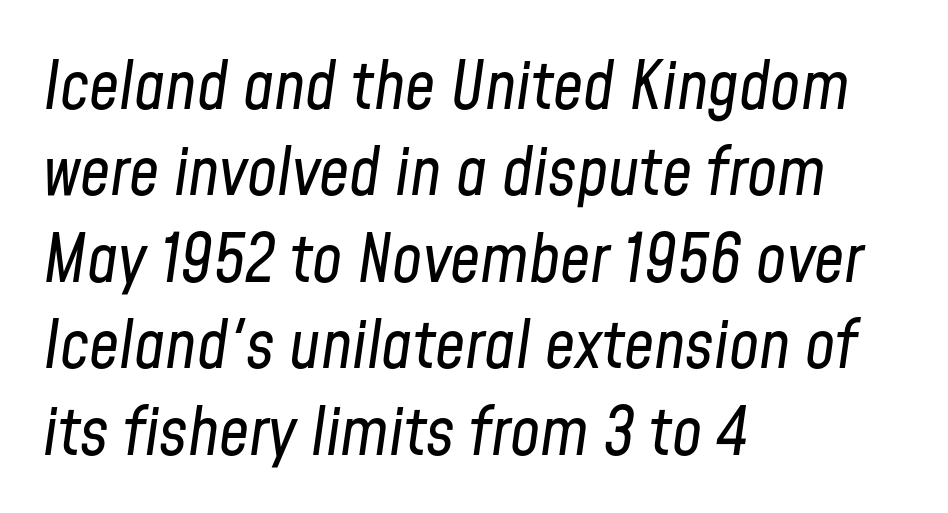
{"italic": "yes", "lean": "right", "slant_degrees": 8, "bold": "no", "weight": "regular", "width": "condensed", "stroke_contrast": "low", "x_height": "medium", "monospaced": "no", "underline": "no", "align": "left", "line_spacing": "normal", "line_spacing_ratio": 1.29, "letter_spacing": "normal", "letter_spacing_em": 0.0, "glyph_px": 67}
